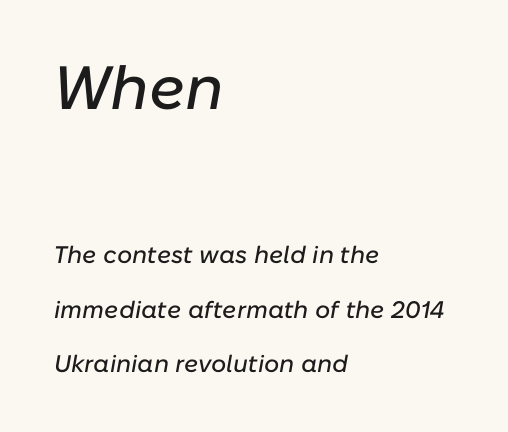
The lines are spread far apart with generous leading. Compared with a centered layout, this one pins lines to the left instead. Each row of text sits above clean, open space. The whole block is typeset with a tilt. The rendering shrinks the type as you move from the upper chunk to the lower. Varying glyph widths throughout — classic text-font behaviour.
